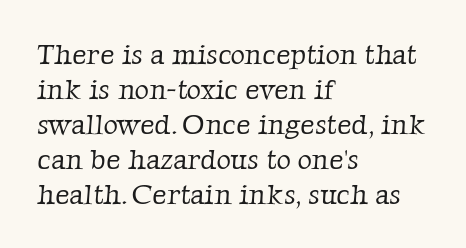
The typesetter chose a ragged-right arrangement here. The strip under each line holds only bare page. This sample has the flowing, uneven cadence of proportional lettering. Standard letterfit; no display-style spreading of the glyphs.
